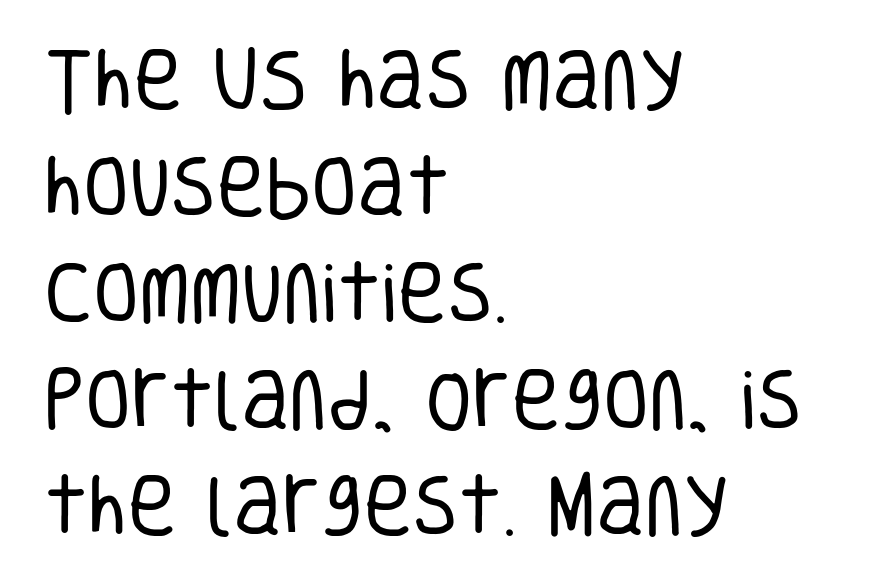
Q: Is the text bold? A: No.
Q: Is the text italic (slanted)? A: No, it is upright.
Q: Is the typeface a serif or a sans-serif typeface? A: Sans-serif.
Q: Is the text underlined? A: No.
Q: How is the paragraph aligned? A: Left-aligned.
Q: Is the spacing between letters normal or unusually wide? A: Normal.
Q: Is the spacing between lines tight, normal or loose? A: Normal.
Q: Width (condensed, normal, or wide)? A: Condensed.
Q: Stroke contrast? A: Low.
Q: x-height? A: Large.
Q: Monospaced? A: No.
